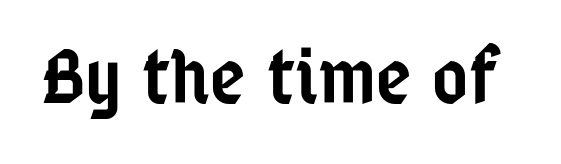
Q: Is the text bold? A: Semi-bold.
Q: Is the text italic (slanted)? A: No, it is upright.
Q: Is the typeface a serif or a sans-serif typeface? A: Sans-serif.
Q: Is the text underlined? A: No.
Q: Is the spacing between letters normal or unusually wide? A: Normal.
Q: Width (condensed, normal, or wide)? A: Condensed.
Q: Stroke contrast? A: Low.
Q: x-height? A: Medium.
Q: Monospaced? A: No.
